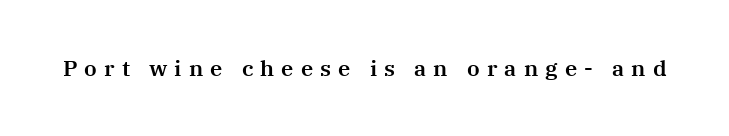
Q: Is the text italic (slanted)? A: No, it is upright.
Q: Is the text underlined? A: No.
Q: Is the spacing between letters normal or unusually wide? A: Unusually wide.
